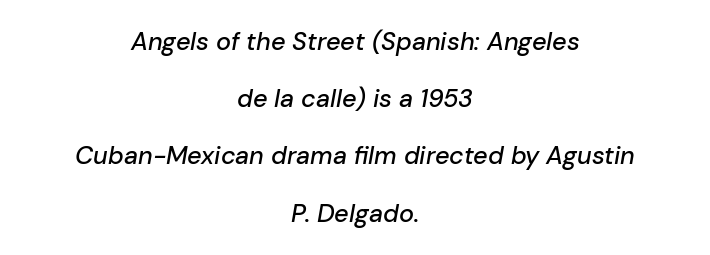
Q: Is the text italic (slanted)? A: Yes, it leans right by about 10 degrees.
Q: Is the text underlined? A: No.
Q: How is the paragraph aligned? A: Centered.
Q: Is the spacing between letters normal or unusually wide? A: Normal.
Q: Is the spacing between lines tight, normal or loose? A: Loose.
